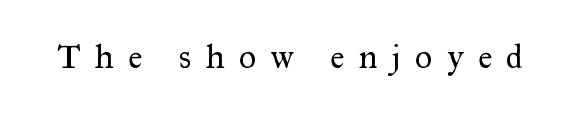
{"serif": "yes", "italic": "no", "bold": "no", "weight": "regular", "width": "normal", "stroke_contrast": "medium", "x_height": "small", "monospaced": "no", "underline": "no", "letter_spacing": "wide", "letter_spacing_em": 0.43, "glyph_px": 34}
